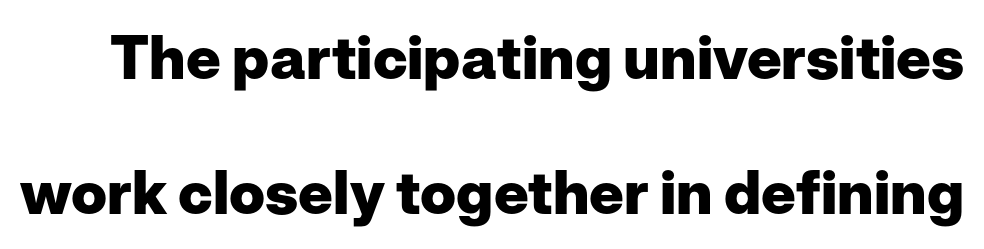
{"serif": "no", "italic": "no", "bold": "yes", "weight": "heavy", "width": "normal", "stroke_contrast": "low", "x_height": "medium", "monospaced": "no", "underline": "no", "line_spacing": "loose", "line_spacing_ratio": 2.25, "letter_spacing": "normal", "letter_spacing_em": 0.0, "glyph_px": 60}
